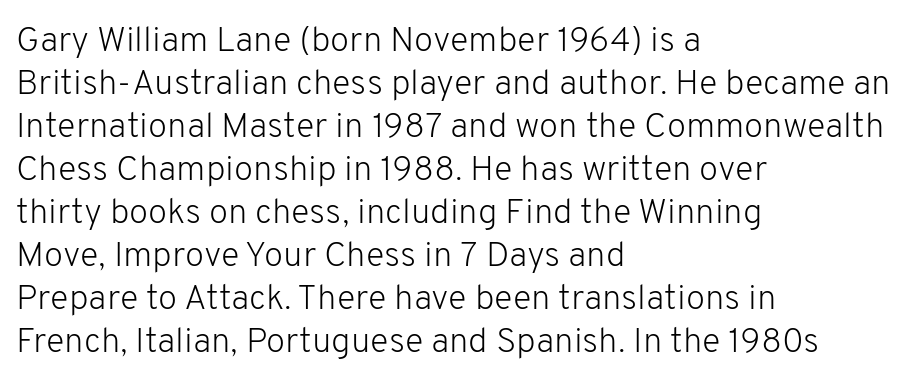
Honestly, the letter spacing is just normal — you wouldn't notice it. Rule under the text: the space is simply empty. Horizontally, the lines are justified to the leading edge only. In terms of letterform style, serifs are entirely absent. Character widths vary here, with narrow letters taking less room than wide ones. If you drew a line through each stem, it would be perfectly vertical.
